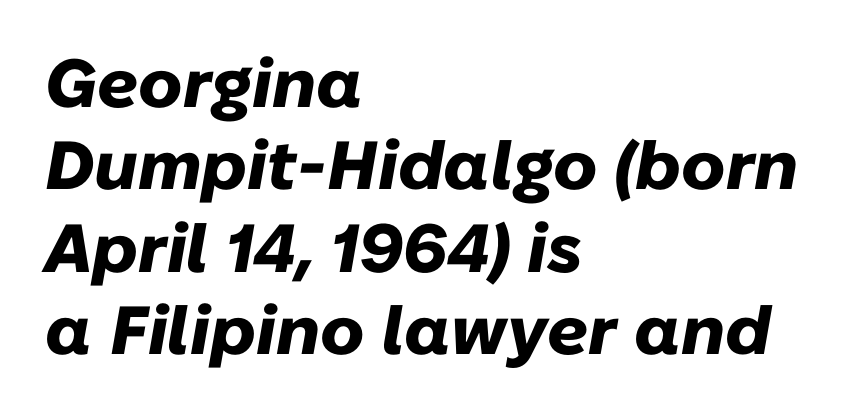
Q: Is the text bold? A: Yes.
Q: Is the text italic (slanted)? A: Yes, it leans right by about 10 degrees.
Q: Is the text underlined? A: No.
Q: How is the paragraph aligned? A: Left-aligned.
Q: Is the spacing between letters normal or unusually wide? A: Normal.
Q: Width (condensed, normal, or wide)? A: Normal.
Q: Stroke contrast? A: Low.
Q: x-height? A: Medium.
Q: Monospaced? A: No.
